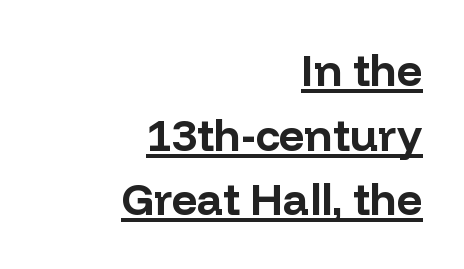
Q: Is the text bold? A: Yes.
Q: Is the text italic (slanted)? A: No, it is upright.
Q: Is the typeface a serif or a sans-serif typeface? A: Sans-serif.
Q: Is the text underlined? A: Yes.
Q: How is the paragraph aligned? A: Right-aligned.
Q: Is the spacing between letters normal or unusually wide? A: Normal.
Q: Is the spacing between lines tight, normal or loose? A: Normal.
Q: Width (condensed, normal, or wide)? A: Normal.
Q: Stroke contrast? A: Low.
Q: x-height? A: Medium.
Q: Monospaced? A: No.
